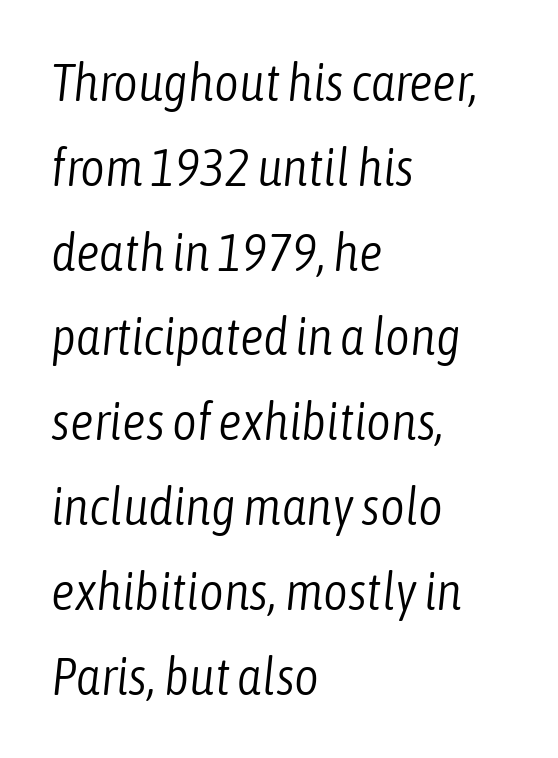
{"italic": "yes", "lean": "right", "slant_degrees": 6, "bold": "no", "weight": "light", "width": "condensed", "stroke_contrast": "low", "x_height": "medium", "monospaced": "no", "underline": "no", "align": "left", "line_spacing": "normal", "line_spacing_ratio": 1.6, "letter_spacing": "normal", "letter_spacing_em": 0.0, "glyph_px": 53}
